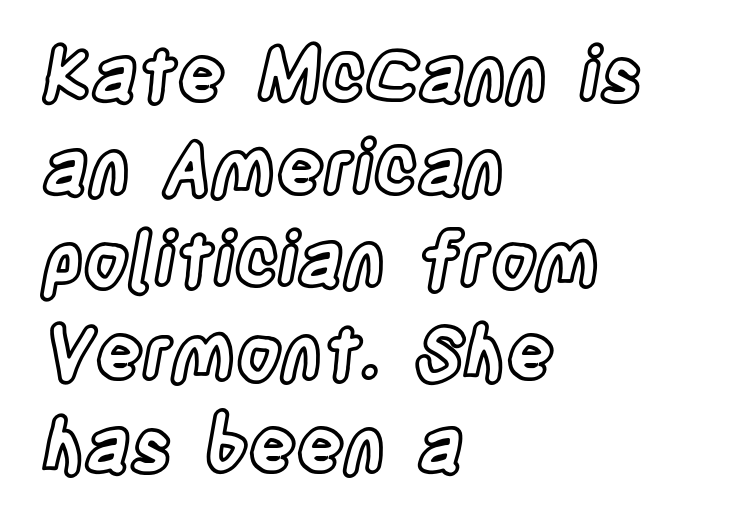
{"width": "condensed", "x_height": "large", "monospaced": "no", "underline": "no", "align": "left", "line_spacing": "normal", "line_spacing_ratio": 1.27, "letter_spacing": "normal", "letter_spacing_em": 0.0, "glyph_px": 73}
